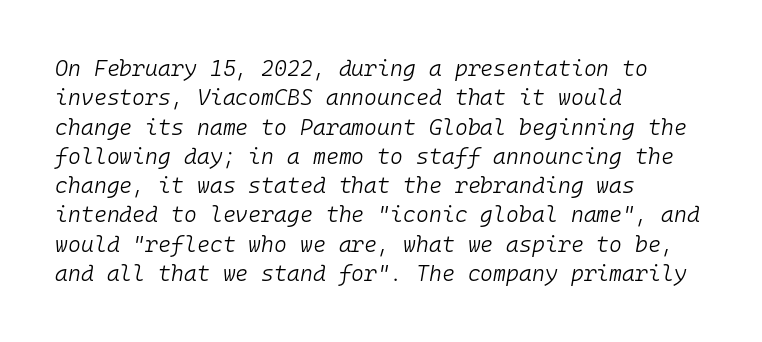
The image shows 22 px text type, italic (leaning right); set left-aligned, normal line spacing (1.33x), normal letter spacing, not underlined.
